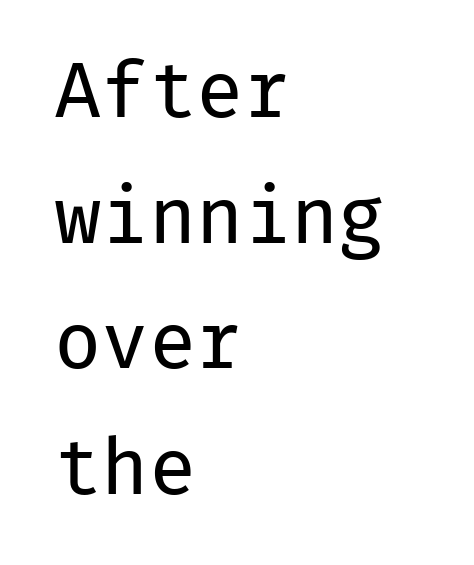
The image shows 79 px regular-weight sans-serif type, upright, monospaced; set left-aligned, normal line spacing (1.59x), normal letter spacing, not underlined; low stroke contrast and a medium x-height.
